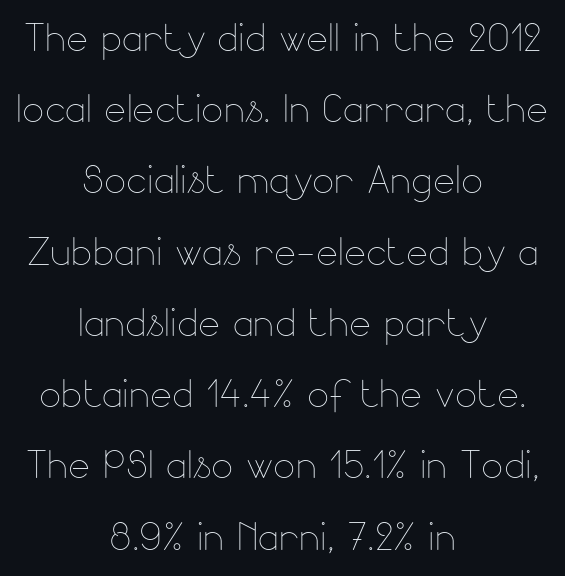
{"italic": "no", "bold": "no", "weight": "thin", "width": "normal", "stroke_contrast": "low", "x_height": "small", "monospaced": "no", "underline": "no", "align": "center", "line_spacing": "normal", "line_spacing_ratio": 1.37, "letter_spacing": "normal", "letter_spacing_em": 0.0, "glyph_px": 52}
